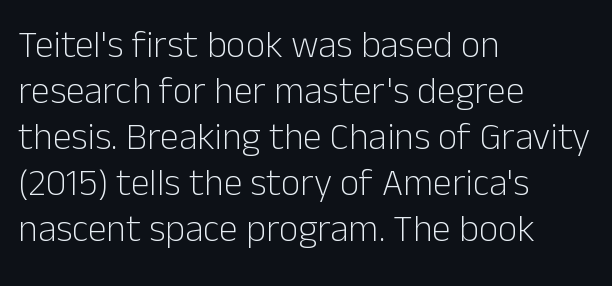
Spacing between characters is what you'd get straight out of the box. A typesetter would label this face a sans. Is this a fixed-width face? No — the glyphs have proportional, varying widths. Nothing heavy about these letters — not bold at all.
